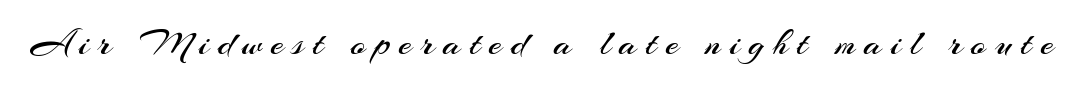
No heavy texture on the line: the type isn't bold. The letters advance in unequal steps, a hallmark of proportional type. Grotesque or geometric, the face here clearly has no serifs. Each row of text sits above clean, open space. Loose tracking; the words dissolve into strings of separated letters.
